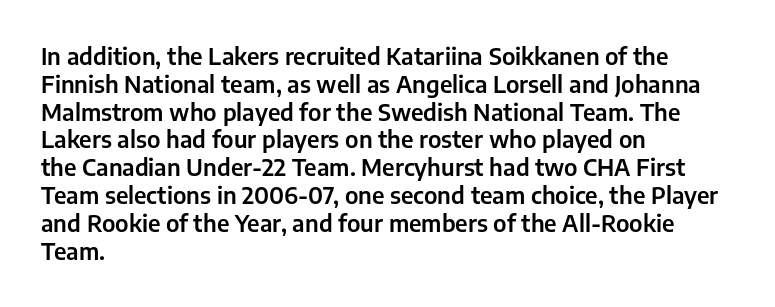
{"italic": "no", "underline": "no", "align": "left", "line_spacing_ratio": 1.21, "letter_spacing": "normal", "letter_spacing_em": 0.0, "glyph_px": 23}
